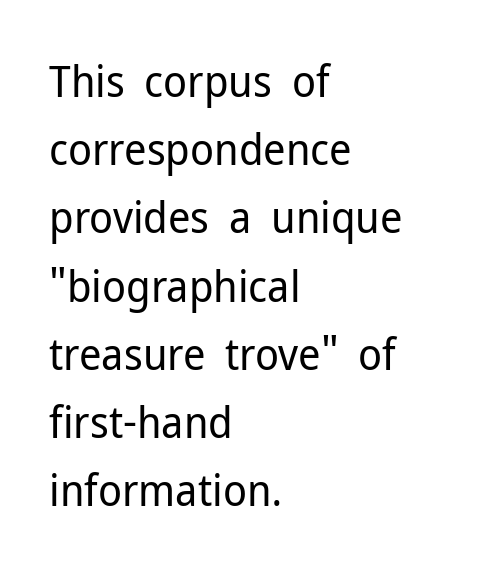
Q: Is the text bold? A: No.
Q: Is the text italic (slanted)? A: No, it is upright.
Q: Is the typeface a serif or a sans-serif typeface? A: Sans-serif.
Q: Is the text underlined? A: No.
Q: How is the paragraph aligned? A: Left-aligned.
Q: Is the spacing between letters normal or unusually wide? A: Normal.
Q: Is the spacing between lines tight, normal or loose? A: Normal.
Q: Width (condensed, normal, or wide)? A: Normal.
Q: Stroke contrast? A: Low.
Q: x-height? A: Medium.
Q: Monospaced? A: No.
